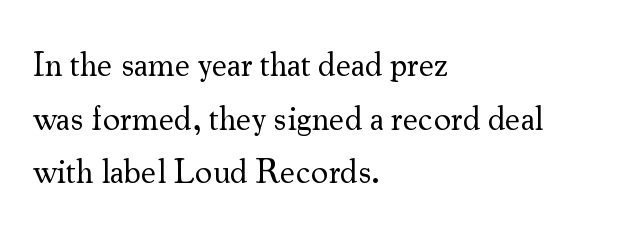
{"serif": "yes", "italic": "no", "bold": "no", "weight": "regular", "width": "normal", "stroke_contrast": "medium", "x_height": "small", "monospaced": "no", "underline": "no", "align": "left", "line_spacing": "normal", "line_spacing_ratio": 1.58, "letter_spacing": "normal", "letter_spacing_em": 0.0, "glyph_px": 34}
